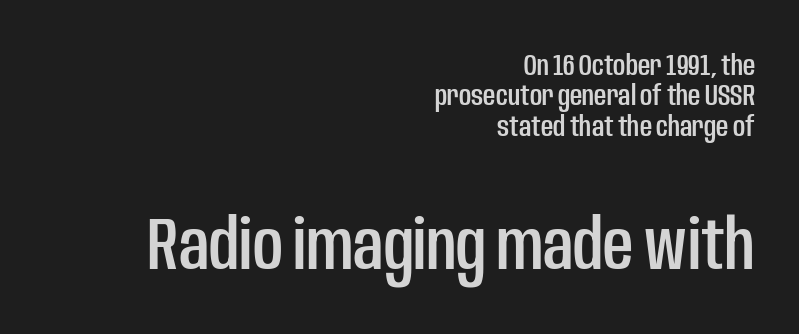
The image shows 74 px condensed sans-serif type, upright; set right-aligned, tight line spacing (1.01x), normal letter spacing, not underlined; the second (bottom) block is 2.47x larger; low stroke contrast and a large x-height.
